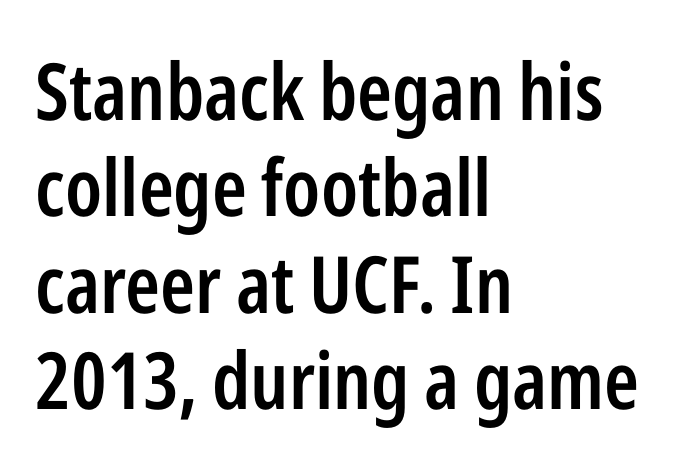
Each row of text sits above clean, open space. Students, this is semibold: more ink than regular, less than bold. Observe the ordinary spacing: letters are neighbours, not strangers. The letters advance in unequal steps, a hallmark of proportional type.
